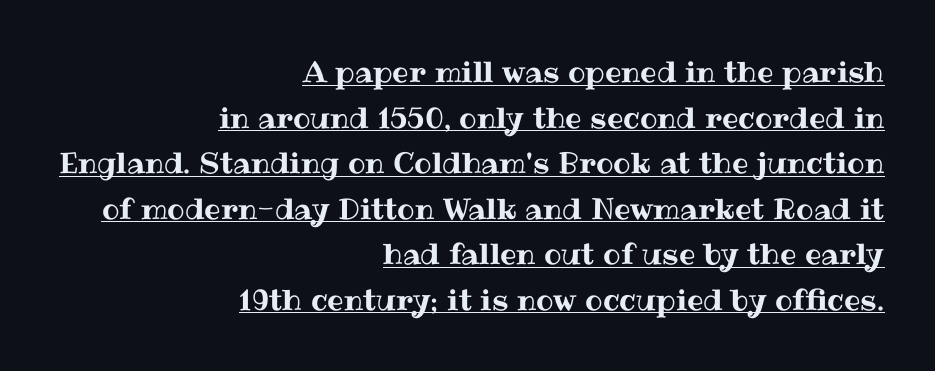
The face used here is proportionally spaced, like ordinary book or web type. Evenly set lines give the paragraph a standard silhouette. Emphasis is given by a line drawn under the lettering. Students, note that the glyphs here touch the page at normal intervals.
